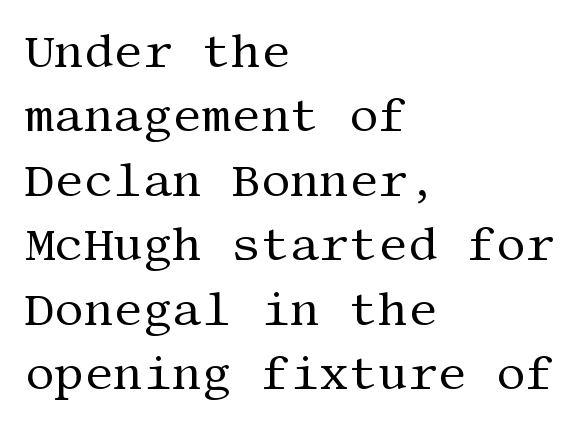
Reading down the column, the eye jumps a familiar distance to each next line. The zone under the glyphs is completely vacant. Weight: in the light-to-regular range. The letterforms sit shoulder to shoulder at normal distance. These lines are set flush left with a ragged right edge.
